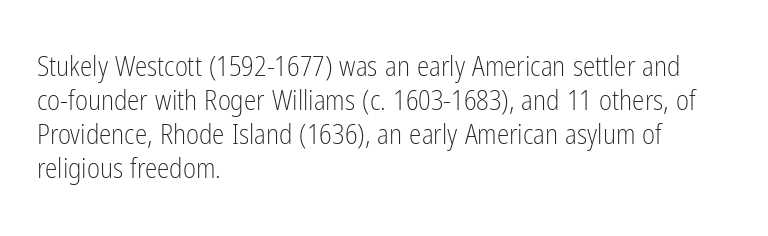
Counters stay open thanks to moderate or lighter strokes. Rendered with straight, roman letterforms. Type without underlining. One-word summary of the alignment: left. The passage shown is typed in a proportional face where columns would drift. Serifs: no, the terminals of the letterforms are clean.
